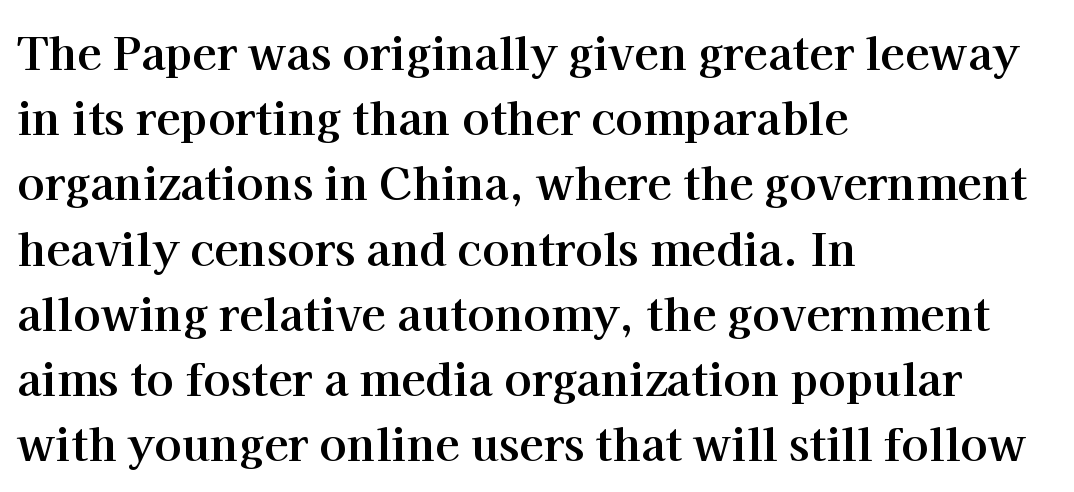
Q: Is the text bold? A: Yes.
Q: Is the text italic (slanted)? A: No, it is upright.
Q: Is the typeface a serif or a sans-serif typeface? A: Serif.
Q: Is the text underlined? A: No.
Q: How is the paragraph aligned? A: Left-aligned.
Q: Is the spacing between letters normal or unusually wide? A: Normal.
Q: Is the spacing between lines tight, normal or loose? A: Normal.
Q: Width (condensed, normal, or wide)? A: Normal.
Q: Stroke contrast? A: High.
Q: x-height? A: Medium.
Q: Monospaced? A: No.
